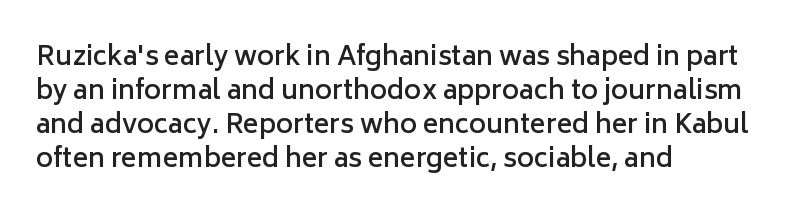
{"italic": "no", "bold": "semi", "underline": "no", "align": "left", "line_spacing": "normal", "line_spacing_ratio": 1.31, "letter_spacing": "normal", "letter_spacing_em": 0.0, "glyph_px": 26}
